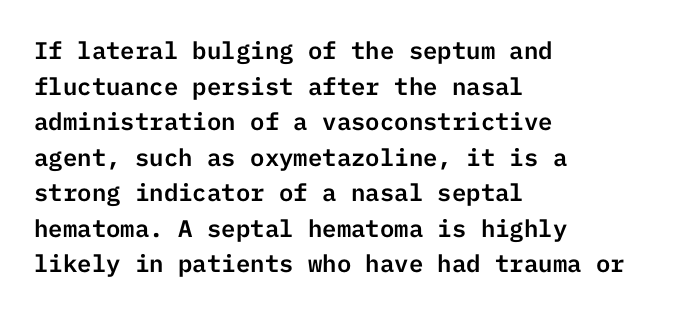
The lettering holds an erect, upright posture throughout. Inter-character spacing is left at the font's built-in metrics. The glyphs are unaccompanied by any horizontal stroke below them. Horizontal alignment here is leftward, the default for most running prose. Is there much room between lines? A standard amount, neither cramped nor airy.
